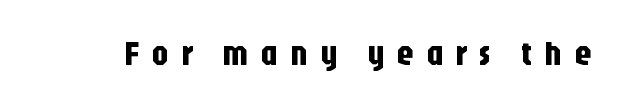
Q: Is the text italic (slanted)? A: No, it is upright.
Q: Is the typeface a serif or a sans-serif typeface? A: Sans-serif.
Q: Is the text underlined? A: No.
Q: Is the spacing between letters normal or unusually wide? A: Unusually wide.
Q: Width (condensed, normal, or wide)? A: Condensed.
Q: Stroke contrast? A: Low.
Q: x-height? A: Large.
Q: Monospaced? A: No.
